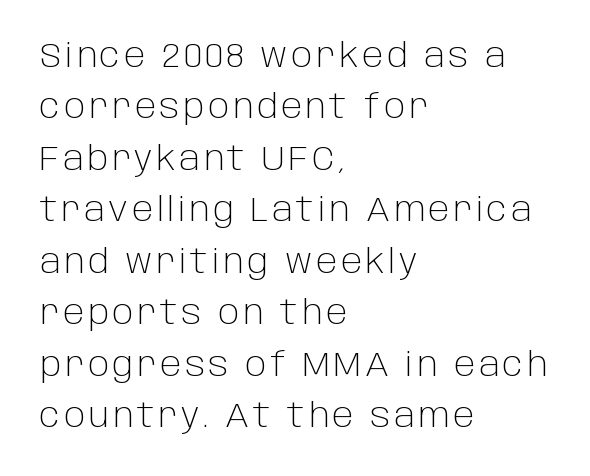
The leading is moderate, giving the passage an even texture. Descenders are the only things crossing below the line. Notice how the passage keeps a crisp vertical edge on the left only. The axis of the letterforms is exactly vertical.
